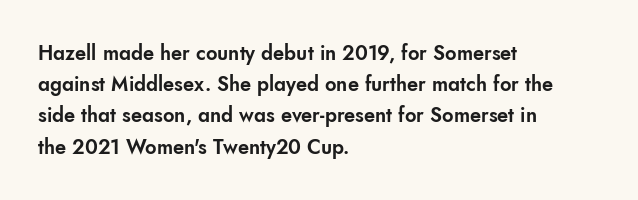
The image shows 20 px text type, upright; set left-aligned, normal line spacing (1.56x), normal letter spacing, not underlined.
